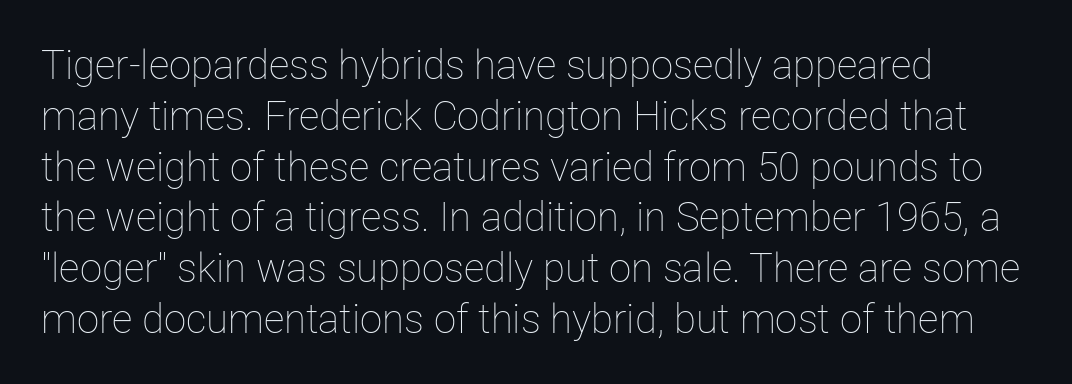
{"italic": "no", "bold": "no", "weight": "thin", "width": "normal", "stroke_contrast": "low", "x_height": "medium", "monospaced": "no", "underline": "no", "line_spacing": "normal", "line_spacing_ratio": 1.27, "letter_spacing": "normal", "letter_spacing_em": 0.0, "glyph_px": 40}
